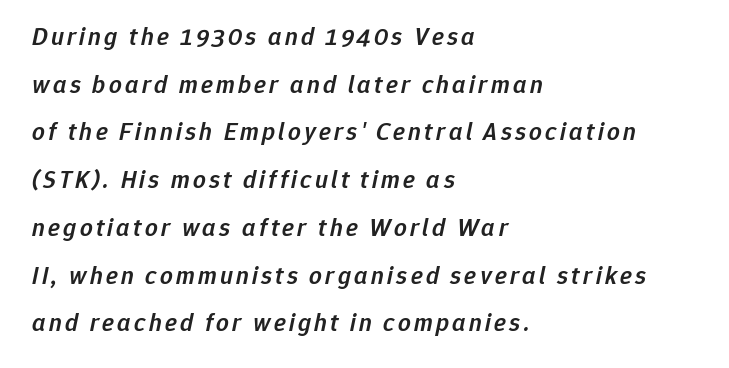
Every row of glyphs begins at an identical x-position on the left. These words are printed semibold, heavier than regular yet not bold. Italic? Definitely — the glyphs are oblique. In terms of leading, this rendering errs on the spacious side. Just letters on the line, the space beneath them empty.
